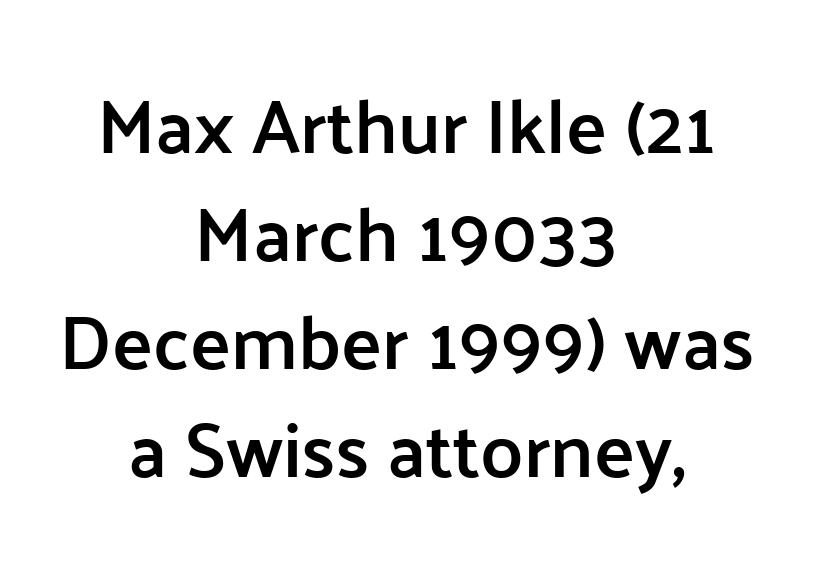
{"serif": "no", "italic": "no", "bold": "semi", "weight": "semibold", "width": "normal", "stroke_contrast": "low", "x_height": "medium", "monospaced": "no", "underline": "no", "align": "center", "line_spacing": "normal", "line_spacing_ratio": 1.42, "letter_spacing": "normal", "letter_spacing_em": 0.0, "glyph_px": 76}
